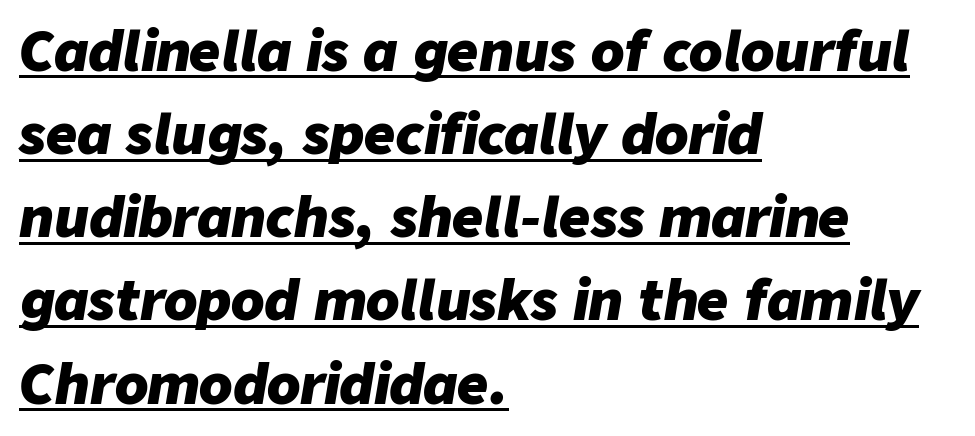
Q: Is the text bold? A: Yes.
Q: Is the text italic (slanted)? A: Yes, it leans right by about 9 degrees.
Q: Is the text underlined? A: Yes.
Q: How is the paragraph aligned? A: Left-aligned.
Q: Is the spacing between letters normal or unusually wide? A: Normal.
Q: Is the spacing between lines tight, normal or loose? A: Normal.
Q: Width (condensed, normal, or wide)? A: Normal.
Q: Stroke contrast? A: Low.
Q: x-height? A: Medium.
Q: Monospaced? A: No.
